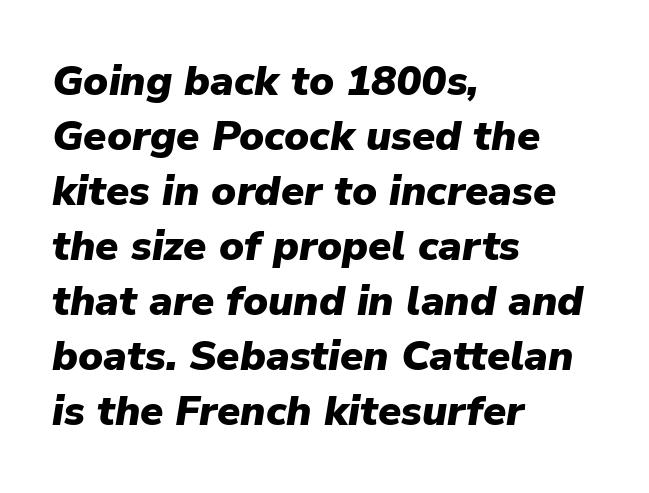
A dark, heavy texture on the line: the type is bold. Tall strokes in this sample are angled rather than plumb. The face used here is proportionally spaced, like ordinary book or web type. Rule under the text: the space is simply empty. Standard letterfit; no display-style spreading of the glyphs.
